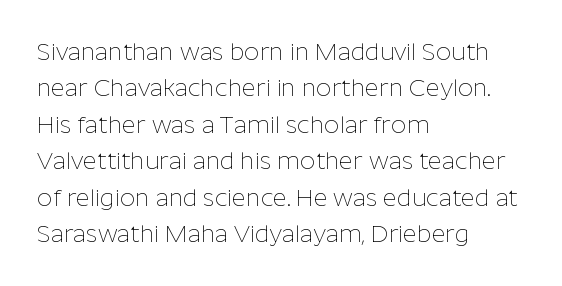
The image shows 24 px text type, upright; set left-aligned, normal line spacing (1.52x), normal letter spacing, not underlined.
